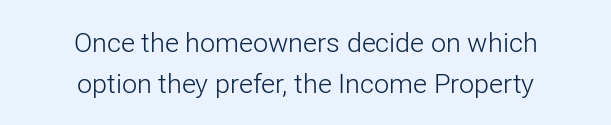
Caption: face not bold, strokes unweighted. The passage shown stacks its lines at a standard gap. Check under the words: just untouched page. Italic: no, the glyphs are upright roman.
